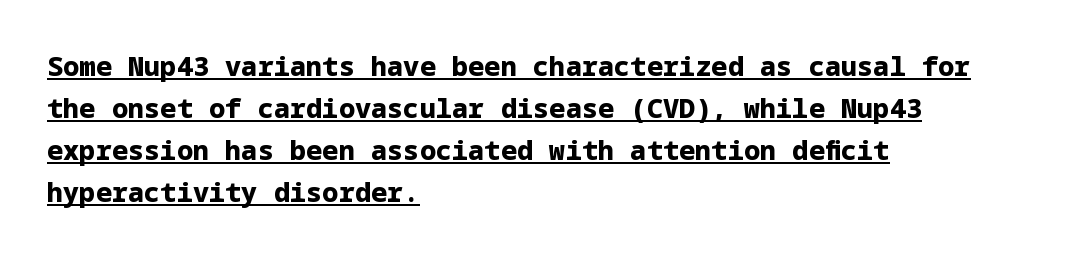
Whoever set this chose a conventional vertical rhythm. A typographer would call this underscored text. This is the regular roman posture of the typeface. This sample uses plain, unmodified letter spacing. Is the type bold? Yes — the strokes are clearly thick and heavy.
